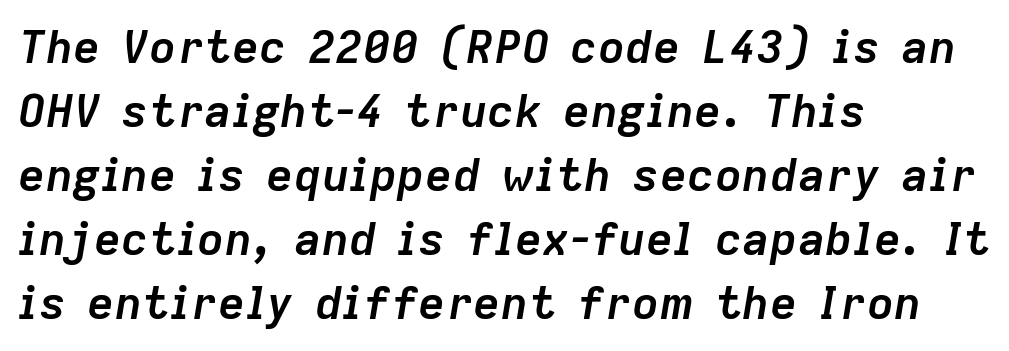
The image shows 46 px semibold type, italic (leaning right); set left-aligned, normal line spacing (1.39x), normal letter spacing, not underlined; low stroke contrast and a medium x-height.
